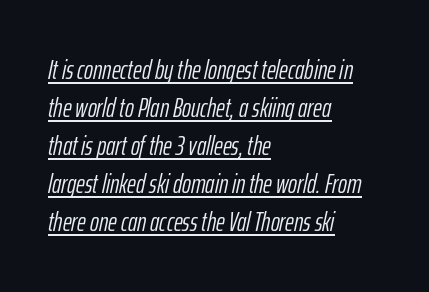
The image shows 27 px text type, italic (leaning right); set left-aligned, normal line spacing (1.41x), normal letter spacing, underlined.
